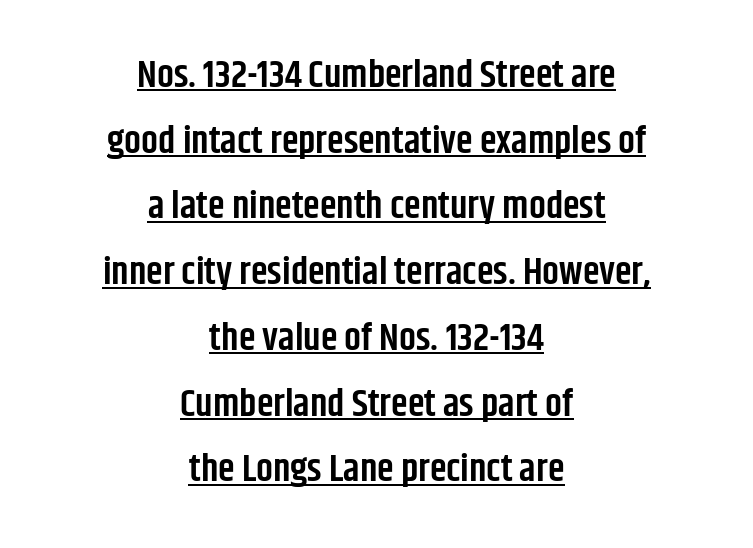
Tracking here is standard; glyphs follow each other at the usual distance. Each line of the rendering has a horizontal stroke beneath the glyphs. The passage shown is typed in a proportional face where columns would drift. Each glyph is drawn with semibold strokes, heavier than normal yet not fully bold.
